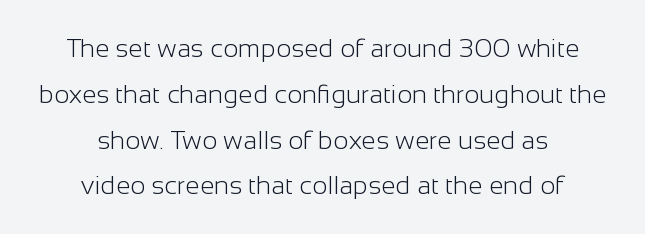
Q: Is the text bold? A: No.
Q: Is the text italic (slanted)? A: No, it is upright.
Q: Is the text underlined? A: No.
Q: How is the paragraph aligned? A: Centered.
Q: Is the spacing between letters normal or unusually wide? A: Normal.
